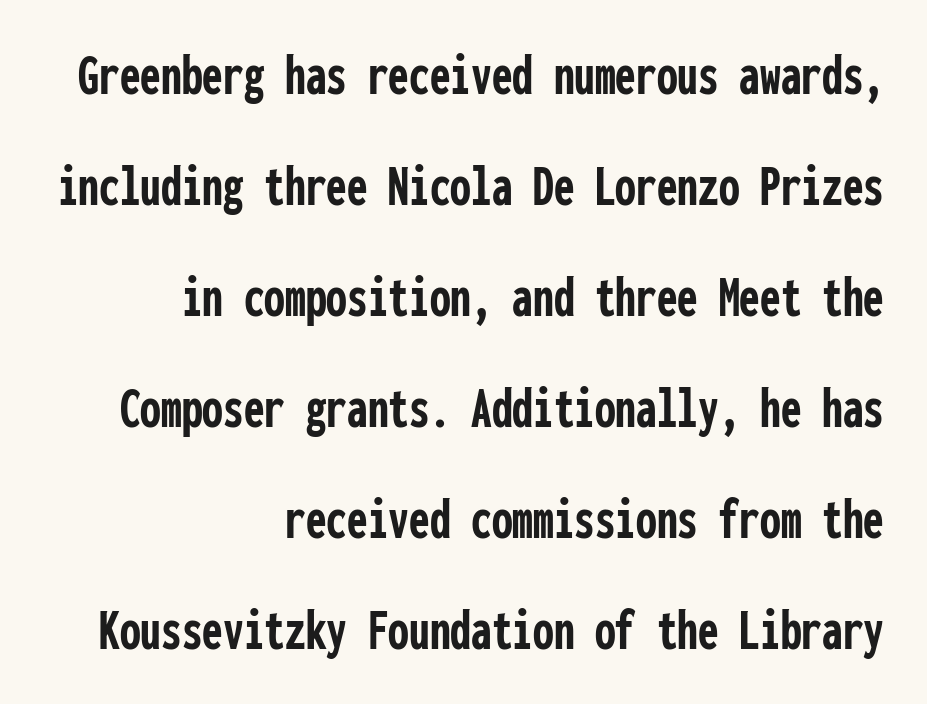
Q: Is the text bold? A: Yes.
Q: Is the text italic (slanted)? A: No, it is upright.
Q: Is the typeface a serif or a sans-serif typeface? A: Sans-serif.
Q: Is the text underlined? A: No.
Q: How is the paragraph aligned? A: Right-aligned.
Q: Is the spacing between letters normal or unusually wide? A: Normal.
Q: Width (condensed, normal, or wide)? A: Condensed.
Q: Stroke contrast? A: Low.
Q: x-height? A: Medium.
Q: Monospaced? A: Yes.
